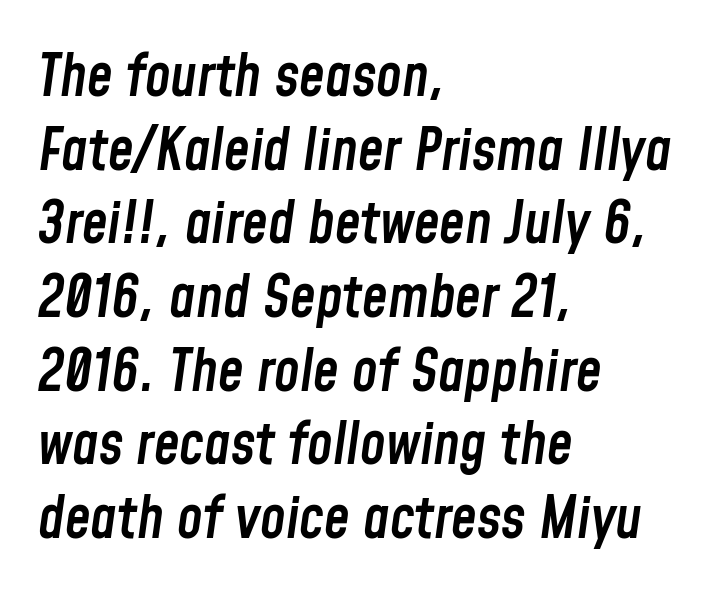
The image shows 58 px semibold, condensed type, italic (leaning right); set left-aligned, normal line spacing (1.27x), normal letter spacing, not underlined; low stroke contrast and a medium x-height.
